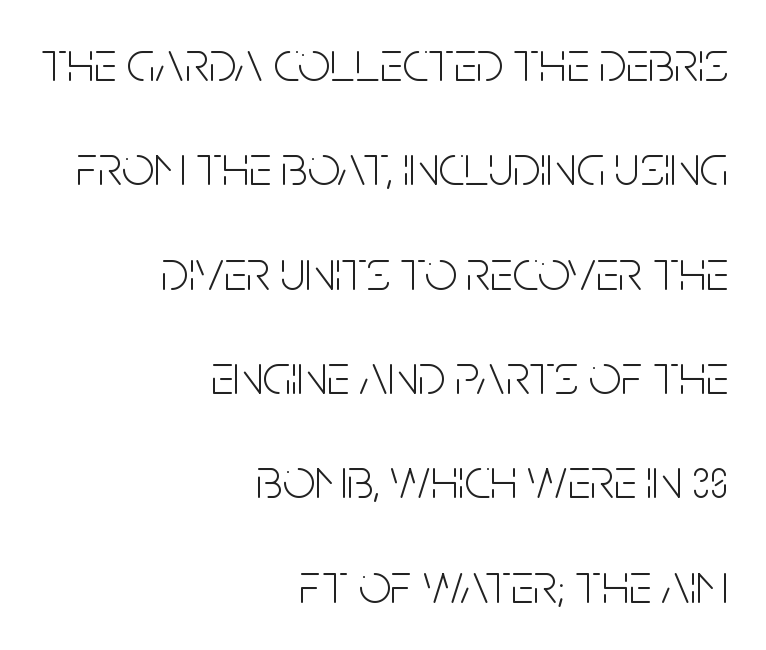
{"serif": "no", "italic": "no", "bold": "no", "weight": "light", "width": "condensed", "stroke_contrast": "low", "x_height": "large", "monospaced": "no", "underline": "no", "align": "right", "line_spacing_ratio": 1.83, "letter_spacing": "normal", "letter_spacing_em": 0.0, "glyph_px": 57}
